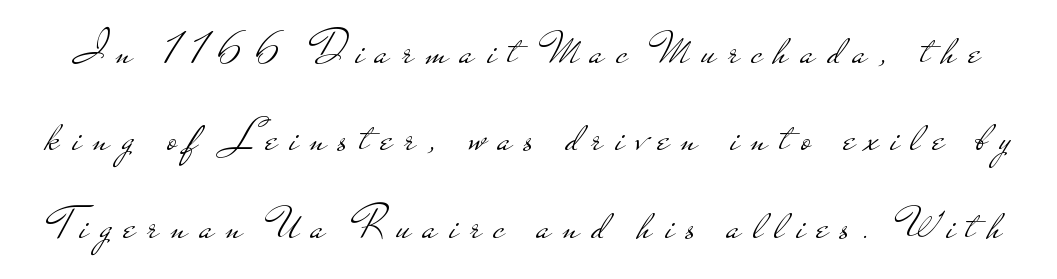
Q: Is the text bold? A: No.
Q: Is the text italic (slanted)? A: Yes.
Q: Is the typeface a serif or a sans-serif typeface? A: Sans-serif.
Q: Is the text underlined? A: No.
Q: Is the spacing between letters normal or unusually wide? A: Unusually wide.
Q: Is the spacing between lines tight, normal or loose? A: Loose.
Q: Width (condensed, normal, or wide)? A: Wide.
Q: Stroke contrast? A: Low.
Q: x-height? A: Small.
Q: Monospaced? A: No.
